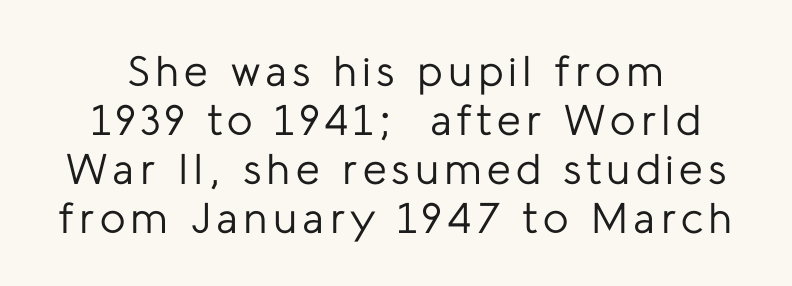
{"serif": "no", "italic": "no", "bold": "no", "weight": "regular", "width": "normal", "stroke_contrast": "low", "x_height": "medium", "monospaced": "no", "underline": "no", "line_spacing": "tight", "line_spacing_ratio": 1.14, "glyph_px": 43}
